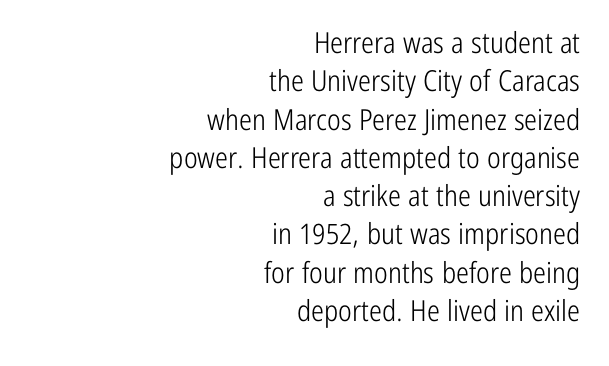
This sample keeps an unexceptional amount of space between lines. The letters advance in unequal steps, a hallmark of proportional type. Check under the words: just untouched page. Which margin do the lines hug? The right one — the left edge is uneven. Posture: upright roman.
